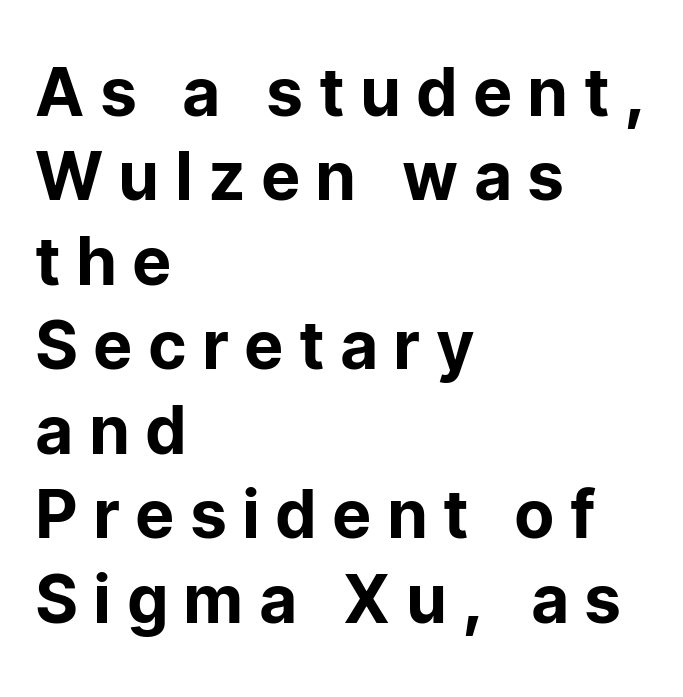
{"serif": "no", "italic": "no", "width": "normal", "stroke_contrast": "low", "x_height": "medium", "monospaced": "no", "underline": "no", "align": "left", "line_spacing": "normal", "line_spacing_ratio": 1.28, "letter_spacing": "wide", "letter_spacing_em": 0.23, "glyph_px": 66}
